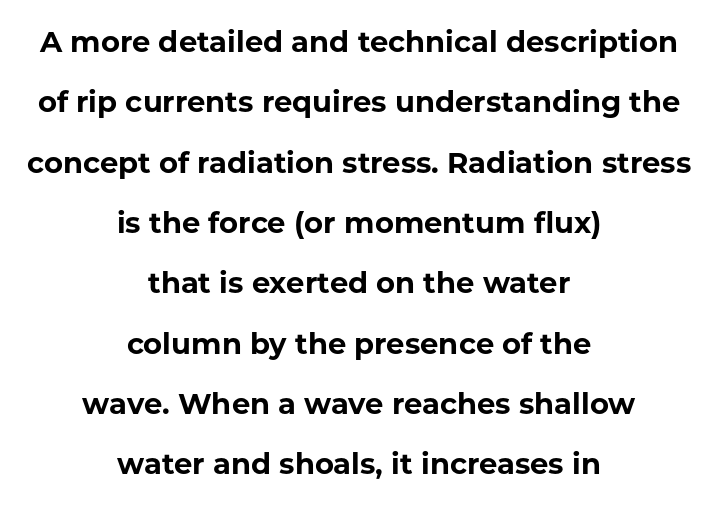
Regarding serifs, this sample does without them. How would I describe the line gaps? Wide and relaxed. The gap between lines stays unmarked. Proportional: the letters do not fall into vertical columns.
